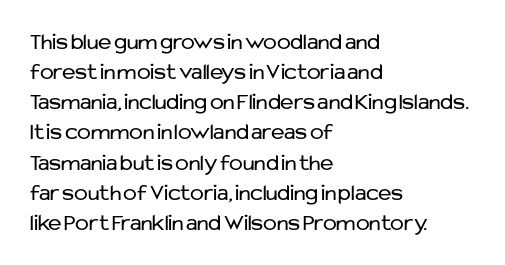
The image shows 23 px text type, upright; set left-aligned, normal line spacing (1.31x), normal letter spacing, not underlined.
